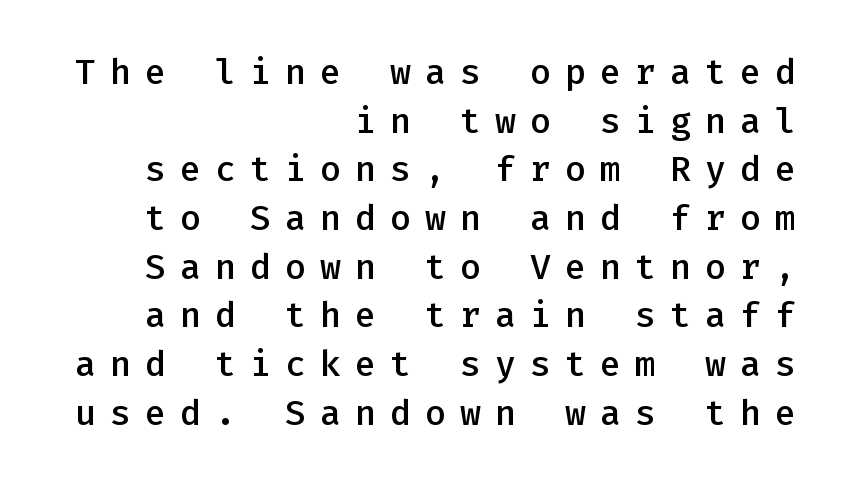
Characters follow at a spacing far wider than the type designer built in. These lines carry some extra weight — a demibold, not a full bold. Honestly, the row spacing looks completely unremarkable. The strip under each line holds only bare page. These lines are composed in type without serifs.
